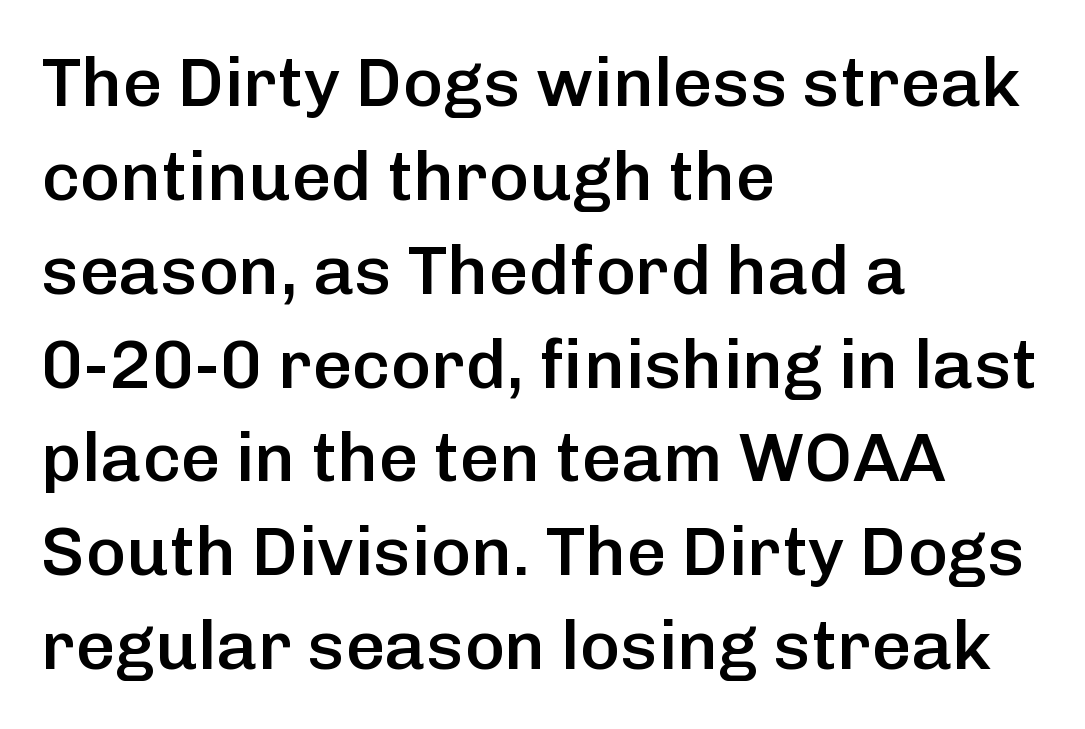
Q: Is the text bold? A: Semi-bold.
Q: Is the text italic (slanted)? A: No, it is upright.
Q: Is the typeface a serif or a sans-serif typeface? A: Sans-serif.
Q: Is the text underlined? A: No.
Q: How is the paragraph aligned? A: Left-aligned.
Q: Is the spacing between letters normal or unusually wide? A: Normal.
Q: Is the spacing between lines tight, normal or loose? A: Normal.
Q: Width (condensed, normal, or wide)? A: Normal.
Q: Stroke contrast? A: Low.
Q: x-height? A: Medium.
Q: Monospaced? A: No.
